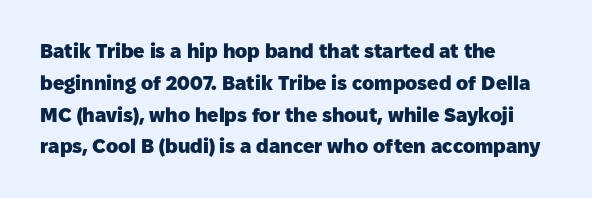
Q: Is the text bold? A: Yes.
Q: Is the text italic (slanted)? A: No, it is upright.
Q: Is the text underlined? A: No.
Q: How is the paragraph aligned? A: Left-aligned.
Q: Is the spacing between letters normal or unusually wide? A: Normal.
Q: Is the spacing between lines tight, normal or loose? A: Normal.
